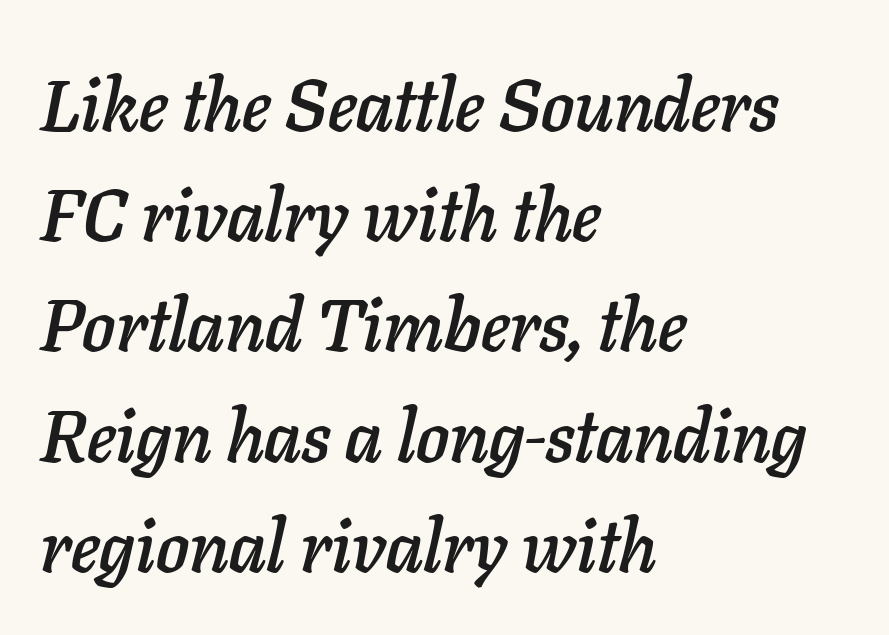
{"italic": "yes", "lean": "right", "slant_degrees": 11, "width": "normal", "stroke_contrast": "low", "x_height": "medium", "monospaced": "no", "underline": "no", "align": "left", "line_spacing": "normal", "line_spacing_ratio": 1.51, "letter_spacing": "normal", "letter_spacing_em": 0.0, "glyph_px": 73}
